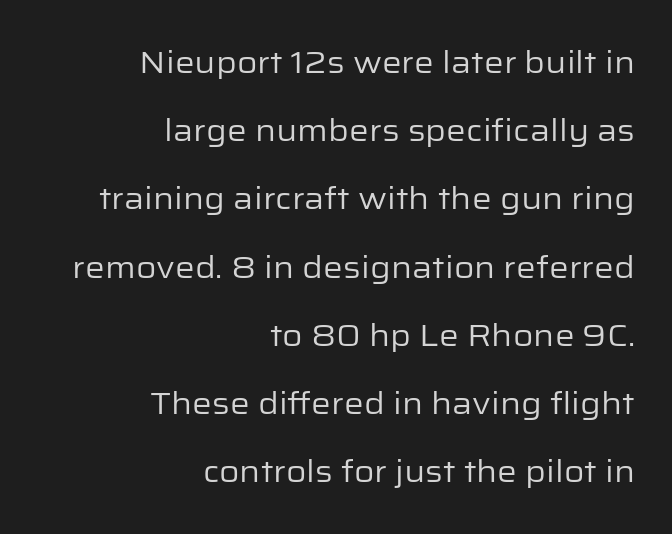
{"serif": "no", "italic": "no", "bold": "no", "weight": "regular", "width": "normal", "stroke_contrast": "low", "x_height": "medium", "monospaced": "no", "underline": "no", "align": "right", "line_spacing": "loose", "line_spacing_ratio": 2.2, "letter_spacing": "normal", "letter_spacing_em": 0.0, "glyph_px": 31}
